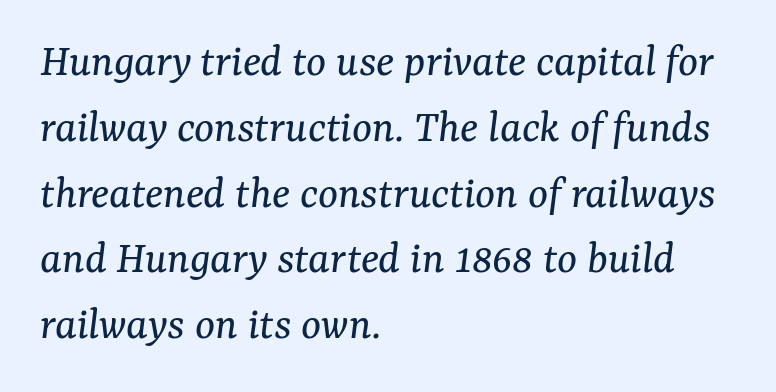
No extra ink here — the face is not bold. Nobody drew a line under any word here. Short note: letters normally spaced. Character widths vary here, with narrow letters taking less room than wide ones. The specimen reads as italic at a glance.
